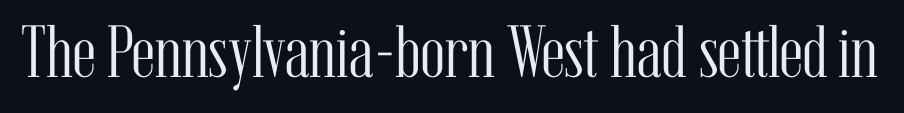
{"serif": "yes", "italic": "no", "bold": "no", "weight": "light", "width": "condensed", "stroke_contrast": "medium", "x_height": "medium", "monospaced": "no", "underline": "no", "letter_spacing": "normal", "letter_spacing_em": 0.0, "glyph_px": 74}
